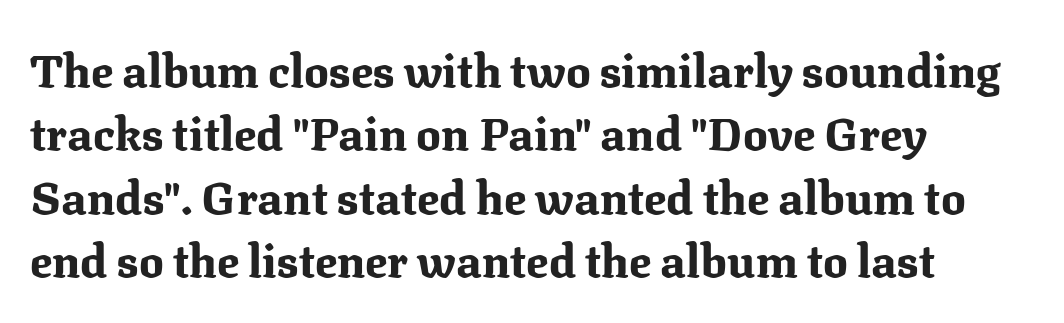
{"serif": "yes", "italic": "no", "bold": "yes", "weight": "bold", "width": "normal", "stroke_contrast": "medium", "x_height": "medium", "monospaced": "no", "underline": "no", "align": "left", "line_spacing": "normal", "line_spacing_ratio": 1.38, "letter_spacing": "normal", "letter_spacing_em": 0.0, "glyph_px": 46}
